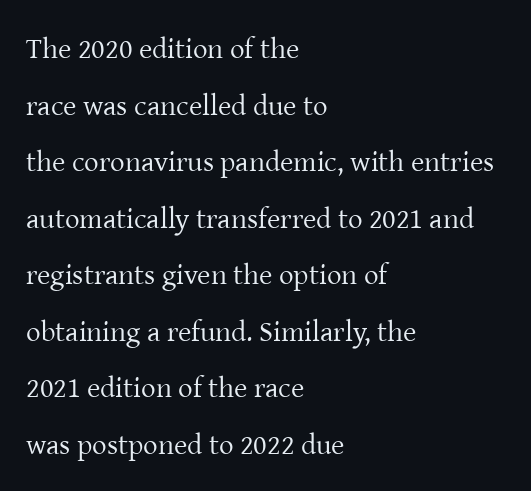
The image shows 29 px regular-weight serif type, upright; set left-aligned, loose line spacing (1.95x), normal letter spacing, not underlined; low stroke contrast and a medium x-height.
